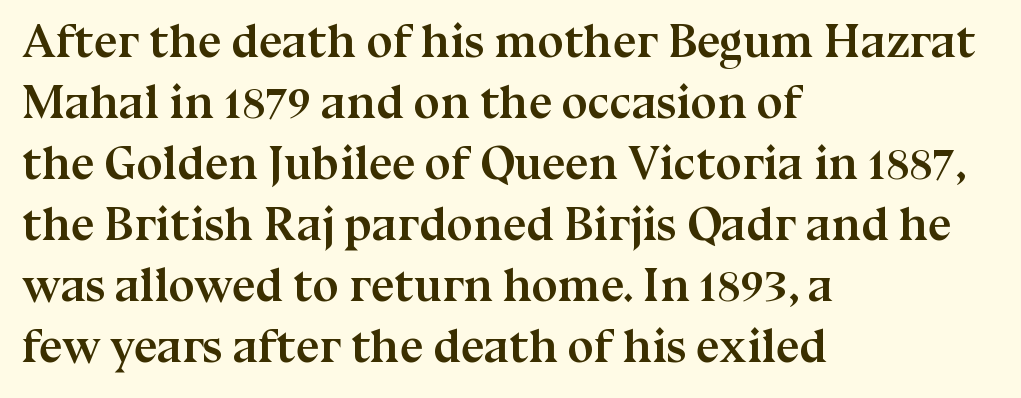
This rendering leaves character spacing at its baseline value. This sample has the flowing, uneven cadence of proportional lettering. The passage is arranged the way most books set body copy — flush left. Notice how descenders clear the ascenders below comfortably — that's standard leading. The passage shown is typeset with a serif family. This is the regular roman posture of the typeface.
